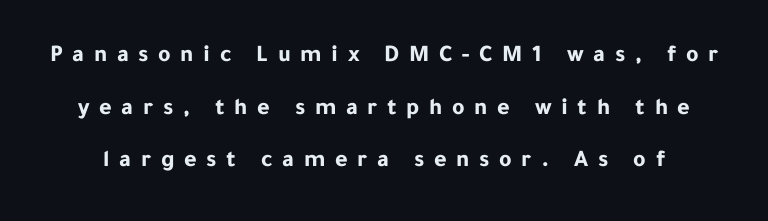
The image shows 24 px bold type, upright; set loose line spacing (2.19x), unusually wide letter spacing (+0.4 em), not underlined.
